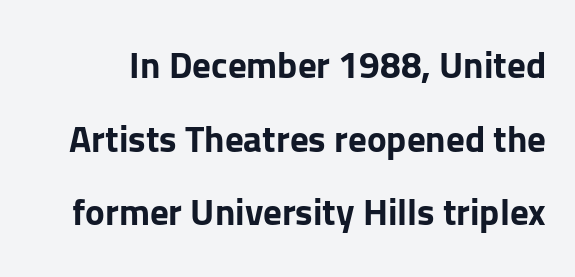
{"serif": "no", "italic": "no", "bold": "yes", "weight": "bold", "width": "normal", "stroke_contrast": "low", "x_height": "medium", "monospaced": "no", "underline": "no", "line_spacing": "loose", "line_spacing_ratio": 1.99, "letter_spacing": "normal", "letter_spacing_em": 0.0, "glyph_px": 37}
